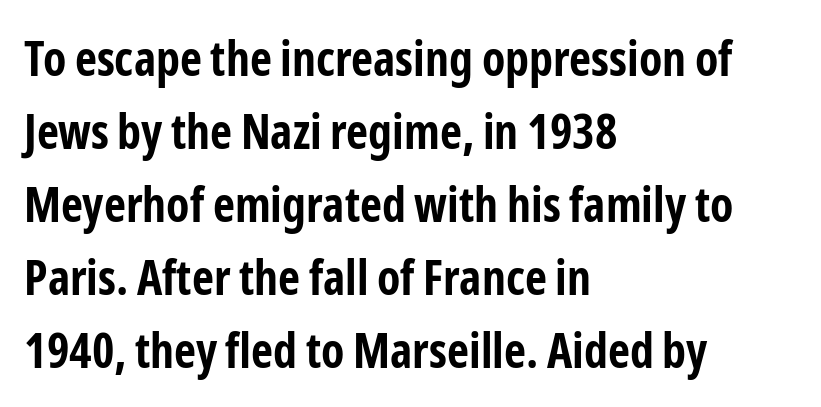
The designer left line spacing at the default. Looks like regular typesetting: each glyph gets only the width it needs. On the weight axis this lands at bold, roughly 700. The letterforms sit shoulder to shoulder at normal distance. When letters stand straight like this, we call the style roman or upright. The typesetter chose a ragged-right arrangement here.
